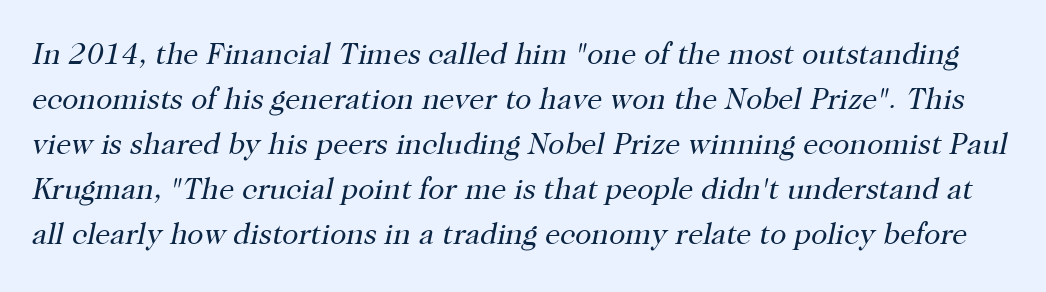
The image shows 30 px regular-weight serif type, italic (leaning right); set normal line spacing (1.5x), normal letter spacing, not underlined; high stroke contrast and a medium x-height.
